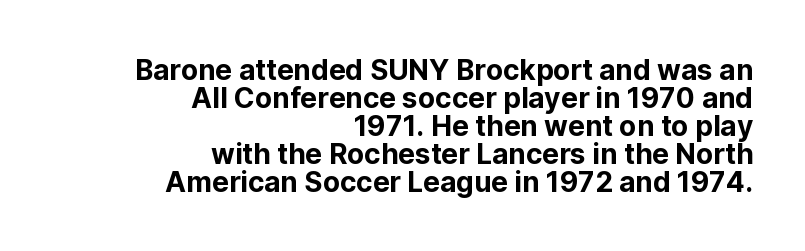
Q: Is the text italic (slanted)? A: No, it is upright.
Q: Is the typeface a serif or a sans-serif typeface? A: Sans-serif.
Q: Is the text underlined? A: No.
Q: How is the paragraph aligned? A: Right-aligned.
Q: Is the spacing between letters normal or unusually wide? A: Normal.
Q: Is the spacing between lines tight, normal or loose? A: Tight.
Q: Width (condensed, normal, or wide)? A: Normal.
Q: Stroke contrast? A: Low.
Q: x-height? A: Medium.
Q: Monospaced? A: No.
